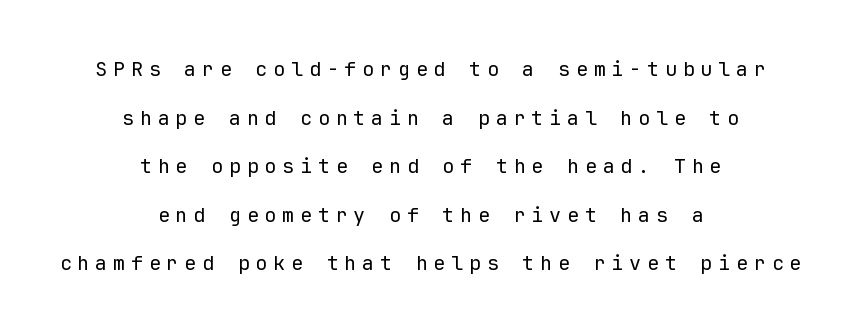
Q: Is the text bold? A: No.
Q: Is the text italic (slanted)? A: No, it is upright.
Q: Is the text underlined? A: No.
Q: How is the paragraph aligned? A: Centered.
Q: Is the spacing between letters normal or unusually wide? A: Unusually wide.
Q: Is the spacing between lines tight, normal or loose? A: Loose.
